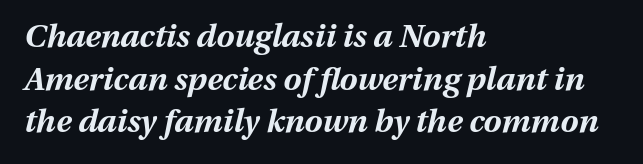
{"italic": "yes", "lean": "right", "slant_degrees": 13, "bold": "yes", "weight": "bold", "width": "normal", "stroke_contrast": "medium", "x_height": "medium", "monospaced": "no", "underline": "no", "align": "left", "line_spacing": "normal", "line_spacing_ratio": 1.33, "letter_spacing": "normal", "letter_spacing_em": 0.0, "glyph_px": 32}
